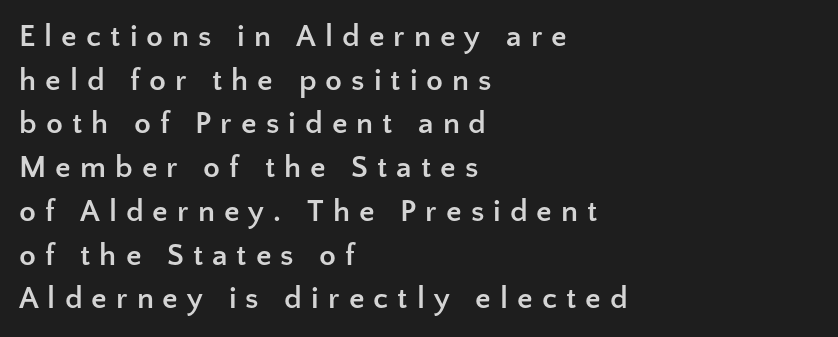
The image shows 31 px semibold sans-serif type, upright; set left-aligned, normal line spacing (1.41x), unusually wide letter spacing (+0.29 em), not underlined; low stroke contrast and a medium x-height.
